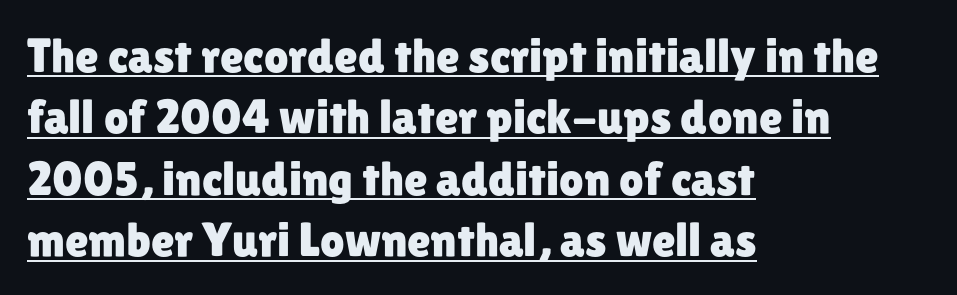
Q: Is the text italic (slanted)? A: No, it is upright.
Q: Is the typeface a serif or a sans-serif typeface? A: Sans-serif.
Q: Is the text underlined? A: Yes.
Q: How is the paragraph aligned? A: Left-aligned.
Q: Is the spacing between letters normal or unusually wide? A: Normal.
Q: Is the spacing between lines tight, normal or loose? A: Normal.
Q: Width (condensed, normal, or wide)? A: Normal.
Q: Stroke contrast? A: Low.
Q: x-height? A: Medium.
Q: Monospaced? A: No.
